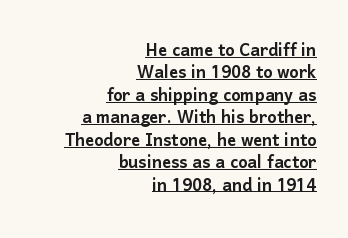
The image shows 22 px text type, upright; set right-aligned, tight line spacing (1.02x), normal letter spacing, underlined.
